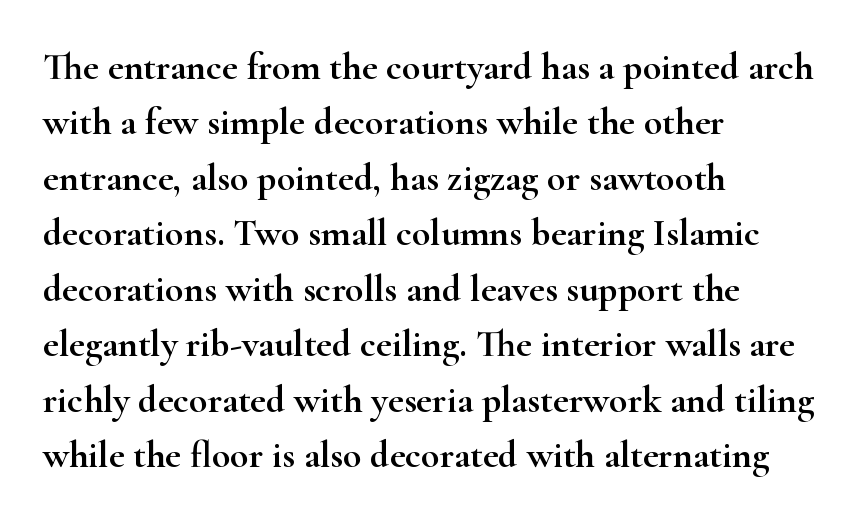
Q: Is the text italic (slanted)? A: No, it is upright.
Q: Is the typeface a serif or a sans-serif typeface? A: Serif.
Q: Is the text underlined? A: No.
Q: How is the paragraph aligned? A: Left-aligned.
Q: Is the spacing between letters normal or unusually wide? A: Normal.
Q: Is the spacing between lines tight, normal or loose? A: Normal.
Q: Width (condensed, normal, or wide)? A: Wide.
Q: Stroke contrast? A: High.
Q: x-height? A: Small.
Q: Monospaced? A: No.
